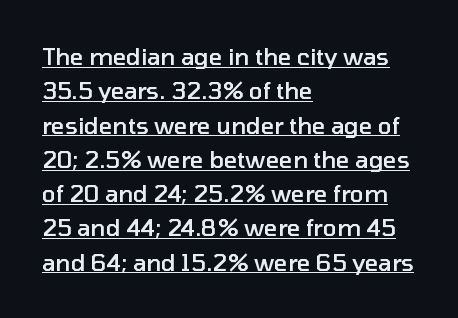
The image shows 23 px text type, upright; set left-aligned, normal line spacing (1.49x), normal letter spacing, underlined.
